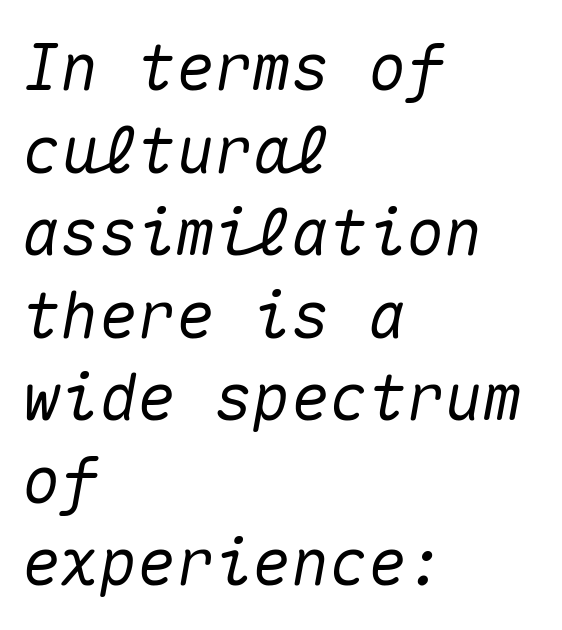
The image shows 64 px text type, italic (leaning right), monospaced; set left-aligned, normal line spacing (1.29x), normal letter spacing, not underlined; medium stroke contrast and a medium x-height.
